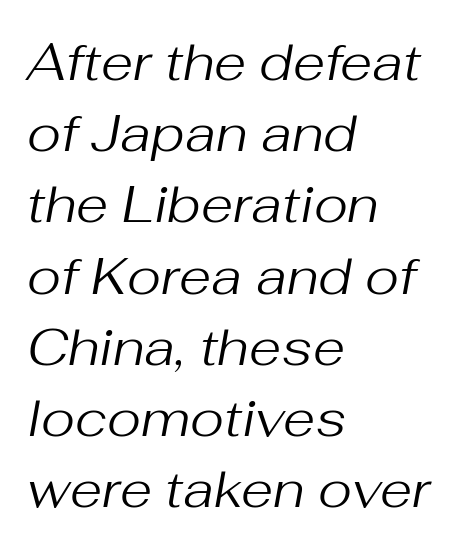
{"italic": "yes", "lean": "right", "slant_degrees": 10, "bold": "no", "weight": "regular", "width": "normal", "stroke_contrast": "medium", "x_height": "medium", "monospaced": "no", "underline": "no", "align": "left", "line_spacing": "normal", "line_spacing_ratio": 1.37, "letter_spacing": "normal", "letter_spacing_em": 0.0, "glyph_px": 52}
